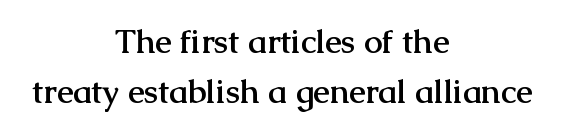
The image shows 33 px semibold serif type, upright; set centered, normal line spacing (1.52x), normal letter spacing, not underlined; medium stroke contrast and a medium x-height.
